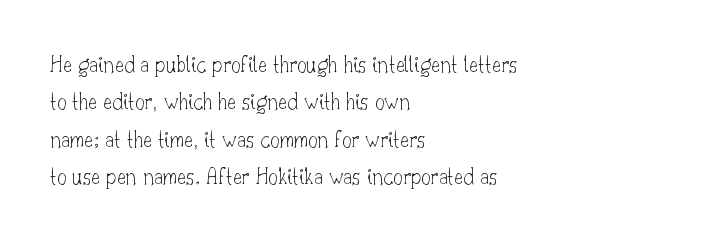
Evenly set lines give the paragraph a standard silhouette. Here the glyphs are tracked normally, forming tight word shapes. Rule under the text: the space is simply empty. Italic? Not at all — the glyphs are vertical. These glyphs show unthickened strokes, regular width or finer.
